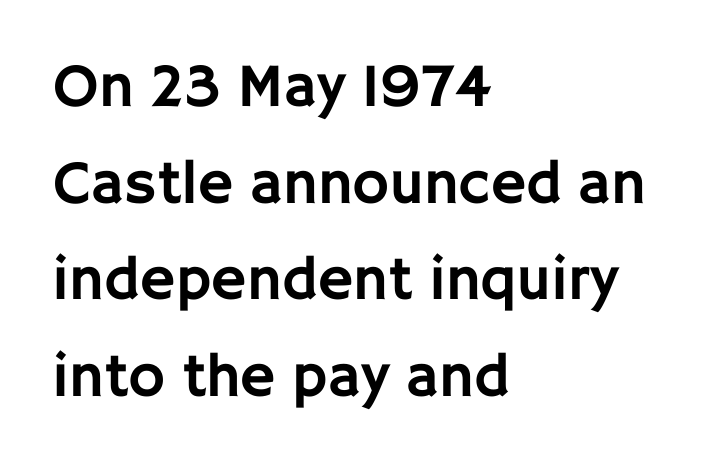
Q: Is the text italic (slanted)? A: No, it is upright.
Q: Is the typeface a serif or a sans-serif typeface? A: Sans-serif.
Q: Is the text underlined? A: No.
Q: How is the paragraph aligned? A: Left-aligned.
Q: Is the spacing between letters normal or unusually wide? A: Normal.
Q: Is the spacing between lines tight, normal or loose? A: Normal.
Q: Width (condensed, normal, or wide)? A: Normal.
Q: Stroke contrast? A: Low.
Q: x-height? A: Large.
Q: Monospaced? A: No.
